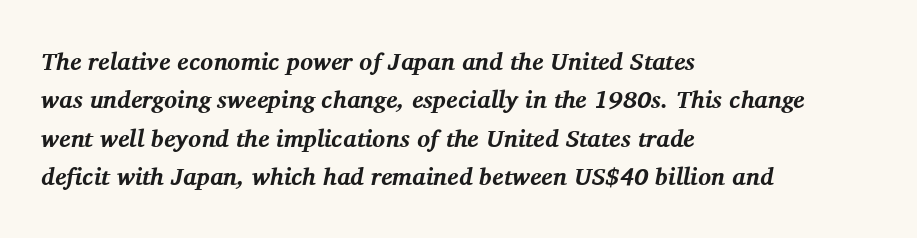
Layout note: lines flush left. The passage shown leans; its letterforms are oblique. The letters are bold, with thick, heavy strokes. Each row of text sits above clean, open space. Leading: standard. The horizontal fit of the characters is conventional and even.
